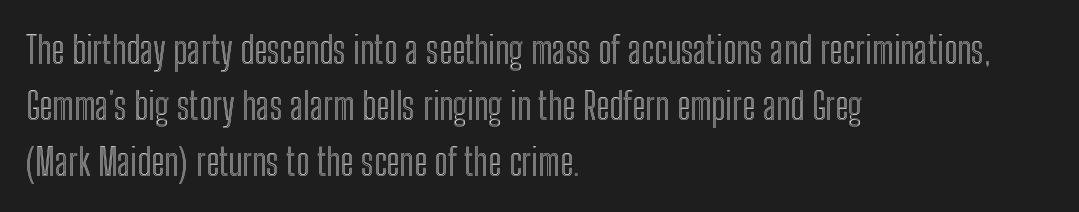
{"italic": "no", "width": "condensed", "x_height": "medium", "monospaced": "no", "underline": "no", "align": "left", "line_spacing": "normal", "line_spacing_ratio": 1.48, "letter_spacing": "normal", "letter_spacing_em": 0.0, "glyph_px": 38}
